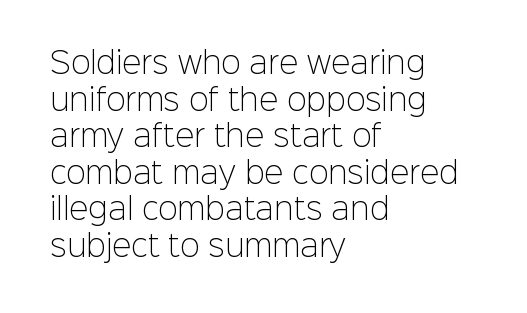
Q: Is the text bold? A: No.
Q: Is the text italic (slanted)? A: No, it is upright.
Q: Is the typeface a serif or a sans-serif typeface? A: Sans-serif.
Q: Is the text underlined? A: No.
Q: How is the paragraph aligned? A: Left-aligned.
Q: Is the spacing between letters normal or unusually wide? A: Normal.
Q: Is the spacing between lines tight, normal or loose? A: Normal.
Q: Width (condensed, normal, or wide)? A: Normal.
Q: Stroke contrast? A: Low.
Q: x-height? A: Medium.
Q: Monospaced? A: No.
